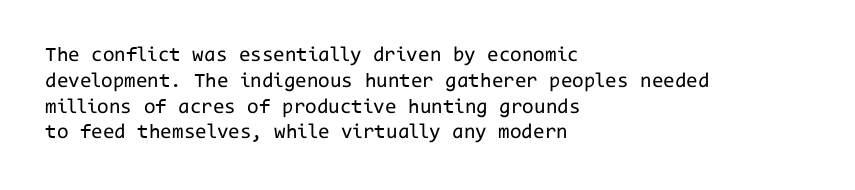
Visually the block forms a straight wall on the left and a jagged coastline on the right. This sample uses plain, unmodified letter spacing. The face looks like a standard text weight, possibly lighter. Check under the words: just untouched page. Does the lettering tilt? It doesn't — this is upright.
